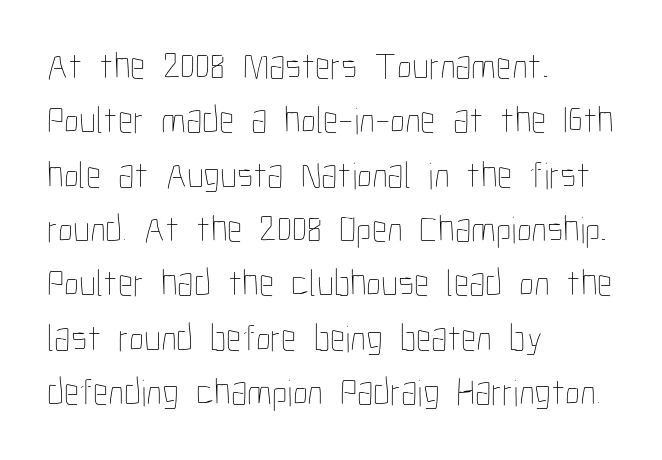
Q: Is the text bold? A: No.
Q: Is the text italic (slanted)? A: No, it is upright.
Q: Is the text underlined? A: No.
Q: How is the paragraph aligned? A: Left-aligned.
Q: Is the spacing between letters normal or unusually wide? A: Normal.
Q: Is the spacing between lines tight, normal or loose? A: Normal.
Q: Width (condensed, normal, or wide)? A: Condensed.
Q: Stroke contrast? A: Low.
Q: x-height? A: Medium.
Q: Monospaced? A: No.
